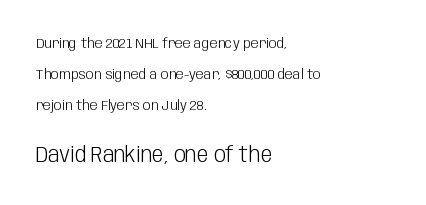
Q: Is the text bold? A: No.
Q: Is the text italic (slanted)? A: No, it is upright.
Q: Is the text underlined? A: No.
Q: How is the paragraph aligned? A: Left-aligned.
Q: Is the spacing between letters normal or unusually wide? A: Normal.
Q: Is the spacing between lines tight, normal or loose? A: Loose.
Q: Which block of text is set in a larger size, the first (top) or the second (bottom)? A: The second (bottom) one.
